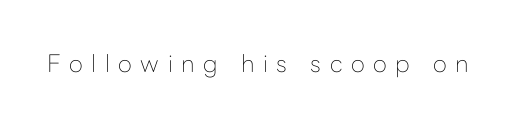
Tracking value appears strongly positive — letters spread wide. This is roman type, the default non-slanted kind. Bare-footed words on every line. The font is comparable to plain body text, perhaps lighter.
